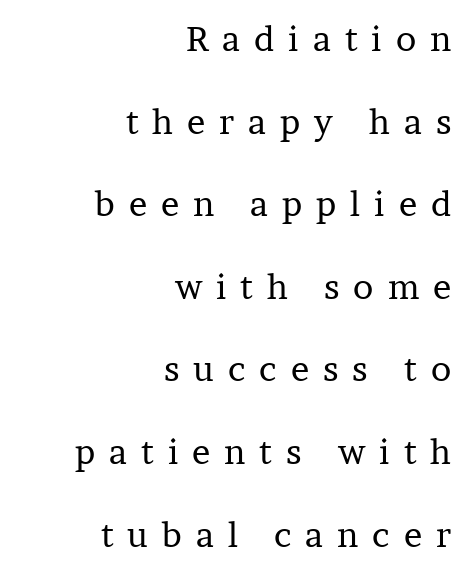
The image shows 34 px regular-weight serif type, upright; set right-aligned, loose line spacing (2.43x), unusually wide letter spacing (+0.41 em), not underlined; low stroke contrast and a medium x-height.
